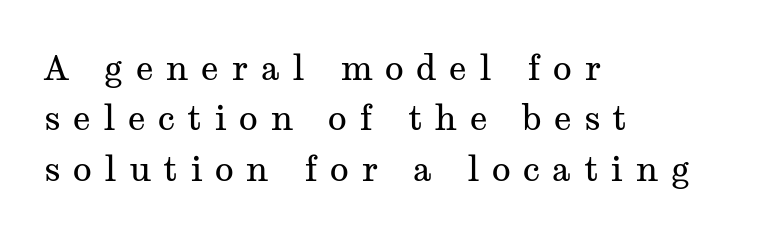
Q: Is the text bold? A: No.
Q: Is the text italic (slanted)? A: No, it is upright.
Q: Is the typeface a serif or a sans-serif typeface? A: Serif.
Q: Is the text underlined? A: No.
Q: How is the paragraph aligned? A: Left-aligned.
Q: Is the spacing between letters normal or unusually wide? A: Unusually wide.
Q: Is the spacing between lines tight, normal or loose? A: Normal.
Q: Width (condensed, normal, or wide)? A: Wide.
Q: Stroke contrast? A: Medium.
Q: x-height? A: Medium.
Q: Monospaced? A: No.
